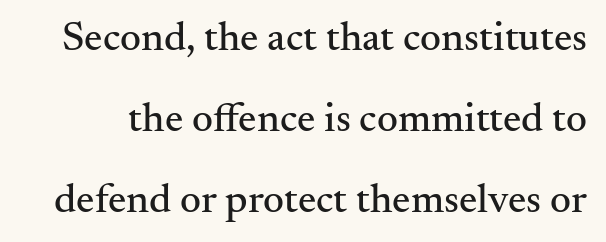
Is there any slant? The stems are plumb. Note: serifs present on the glyphs. Line spacing here is loose. This sample has the flowing, uneven cadence of proportional lettering. The passage shown is not underscored anywhere.
